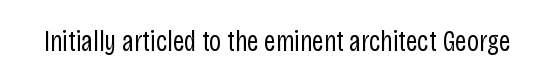
Notice how the stems are strictly vertical — no italics here. This is not heavy type; no bold has been used. The specimen omits any rule beneath the text block's lines. In terms of letterform style, serifs are entirely absent. Is this a fixed-width face? No — the glyphs have proportional, varying widths. No extra tracking has been applied to these lines.
